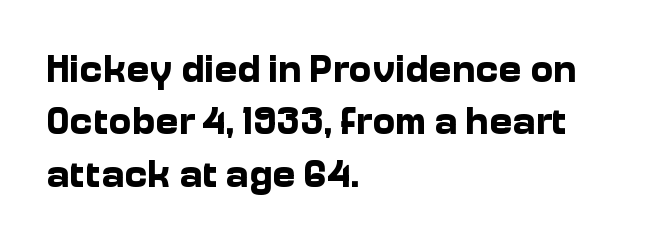
This is roman type, the default non-slanted kind. Heavy-handed strokes throughout: this text is bold. Is this a sans? Yes — the strokes have no serifs. Descender tails drop into unmarked territory. The rendering keeps characters at their native spacing.
